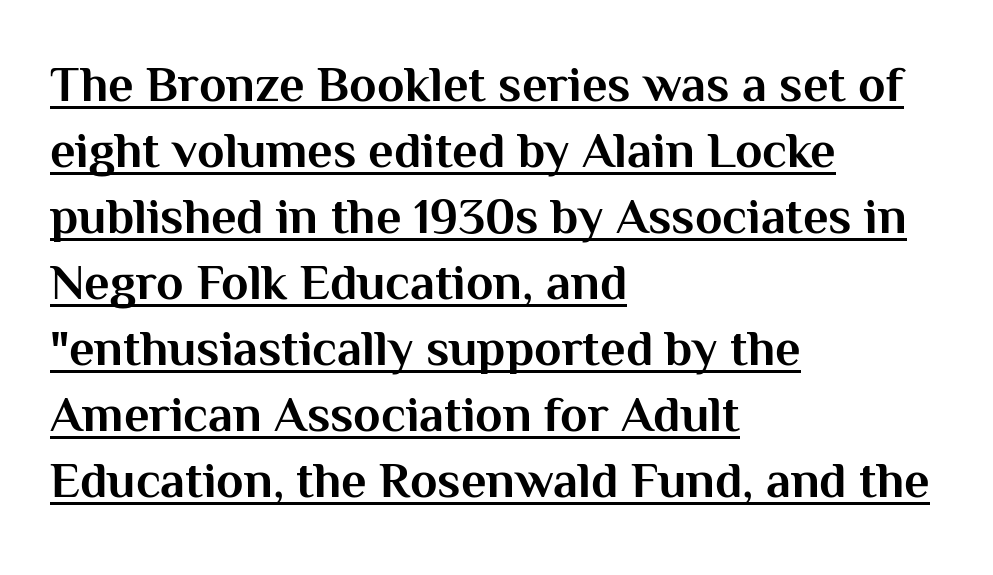
The image shows 50 px bold sans-serif type, upright; set left-aligned, normal line spacing (1.32x), normal letter spacing, underlined; medium stroke contrast and a medium x-height.
